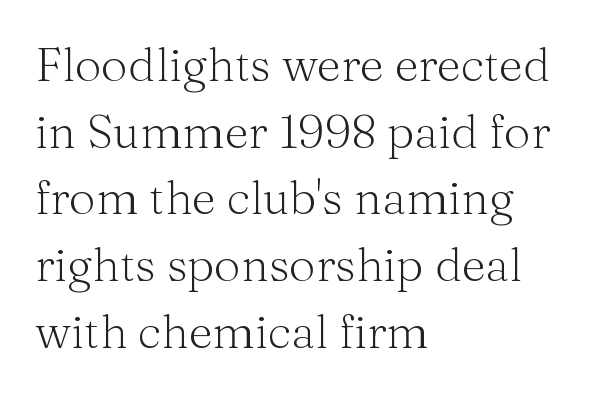
It's the straight-up-and-down kind of type. Compared with a centered layout, this one pins lines to the left instead. Proportional: the letters do not fall into vertical columns. Glance below the letters and you will spot only blank space.
